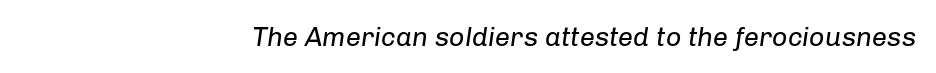
Q: Is the text bold? A: No.
Q: Is the text italic (slanted)? A: Yes, it leans right by about 8 degrees.
Q: Is the text underlined? A: No.
Q: How is the paragraph aligned? A: Right-aligned.
Q: Is the spacing between letters normal or unusually wide? A: Normal.
